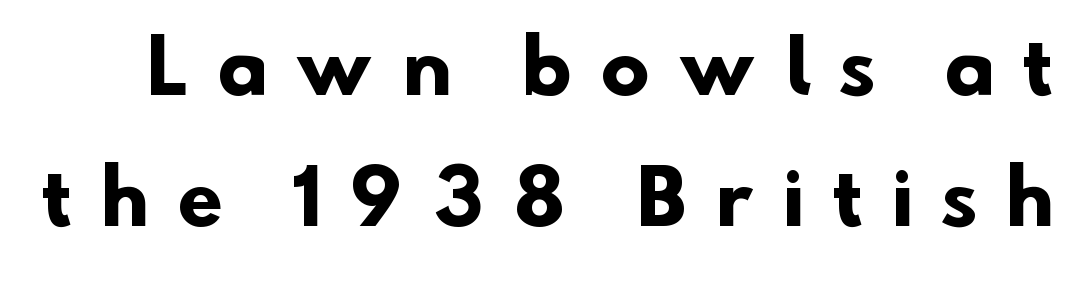
{"serif": "no", "bold": "yes", "weight": "heavy", "width": "normal", "stroke_contrast": "low", "x_height": "small", "monospaced": "no", "underline": "no", "line_spacing_ratio": 1.79, "letter_spacing": "wide", "letter_spacing_em": 0.41, "glyph_px": 73}
